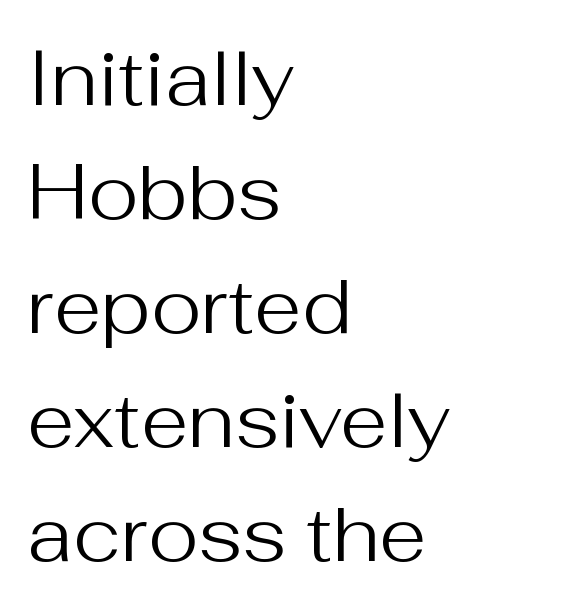
Characters remain perfectly vertical along every line. The lines are quadded left. Looks like regular typesetting: each glyph gets only the width it needs. Lines of text with bare space underneath.
